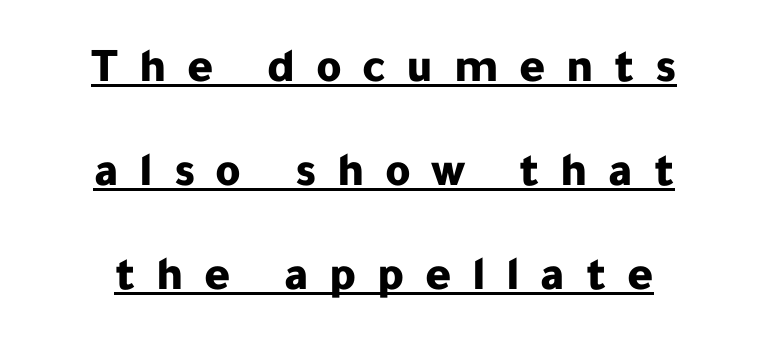
Q: Is the text bold? A: Yes.
Q: Is the text italic (slanted)? A: No, it is upright.
Q: Is the typeface a serif or a sans-serif typeface? A: Sans-serif.
Q: Is the text underlined? A: Yes.
Q: Is the spacing between letters normal or unusually wide? A: Unusually wide.
Q: Is the spacing between lines tight, normal or loose? A: Loose.
Q: Width (condensed, normal, or wide)? A: Normal.
Q: Stroke contrast? A: Low.
Q: x-height? A: Medium.
Q: Monospaced? A: No.
